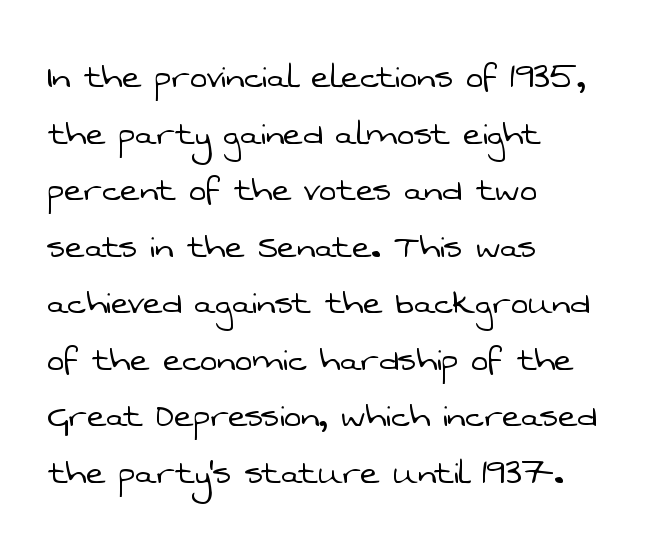
Q: Is the text bold? A: No.
Q: Is the typeface a serif or a sans-serif typeface? A: Sans-serif.
Q: Is the text underlined? A: No.
Q: How is the paragraph aligned? A: Left-aligned.
Q: Is the spacing between letters normal or unusually wide? A: Normal.
Q: Is the spacing between lines tight, normal or loose? A: Normal.
Q: Width (condensed, normal, or wide)? A: Normal.
Q: Stroke contrast? A: Low.
Q: x-height? A: Medium.
Q: Monospaced? A: No.
